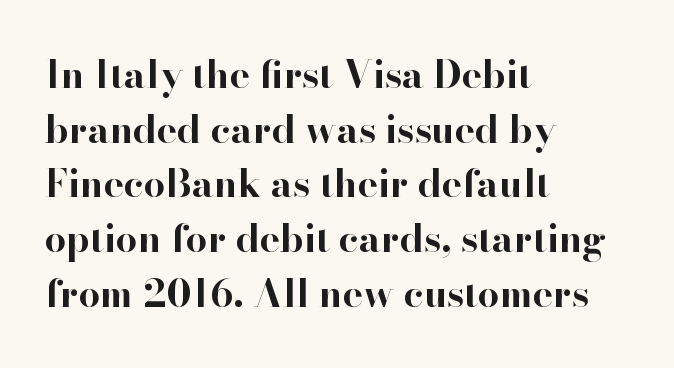
Q: Is the text bold? A: Yes.
Q: Is the text italic (slanted)? A: No, it is upright.
Q: Is the typeface a serif or a sans-serif typeface? A: Serif.
Q: Is the text underlined? A: No.
Q: How is the paragraph aligned? A: Left-aligned.
Q: Is the spacing between letters normal or unusually wide? A: Normal.
Q: Is the spacing between lines tight, normal or loose? A: Normal.
Q: Width (condensed, normal, or wide)? A: Normal.
Q: Stroke contrast? A: High.
Q: x-height? A: Small.
Q: Monospaced? A: No.
